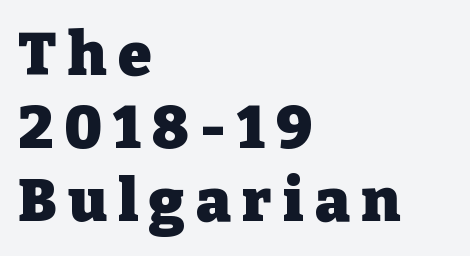
Caption: bold face, heavy strokes. Casual observation: everything's shoved over to the left. Note the varied advance widths — an 'i' is clearly narrower than an 'm'. Clear beneath every line of the passage. This sample uses a serif face. A roman cut, with each character standing at attention.
